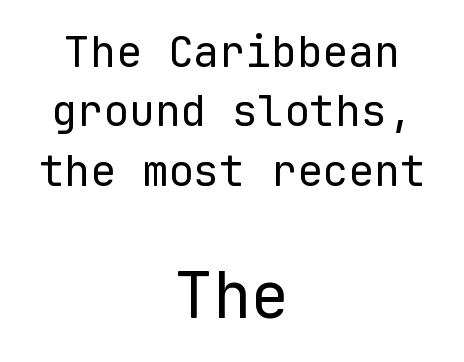
{"serif": "no", "italic": "no", "bold": "no", "weight": "regular", "width": "normal", "stroke_contrast": "low", "x_height": "medium", "monospaced": "yes", "underline": "no", "align": "center", "line_spacing": "normal", "line_spacing_ratio": 1.38, "letter_spacing": "normal", "letter_spacing_em": 0.0, "larger_block": "second", "size_ratio": 1.49, "glyph_px": 64}
